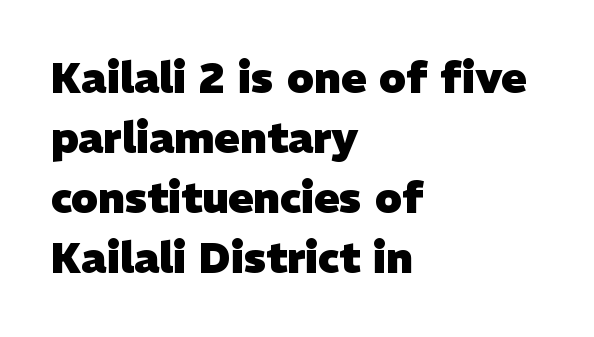
The compositor pushed each line to the left boundary. The font is running at its bold setting. The area under the type is left untouched. Each letter keeps its own natural width here, so spacing adapts to shape. The passage shown stacks its lines at a standard gap. Glyph-to-glyph distance matches everyday printed text.
